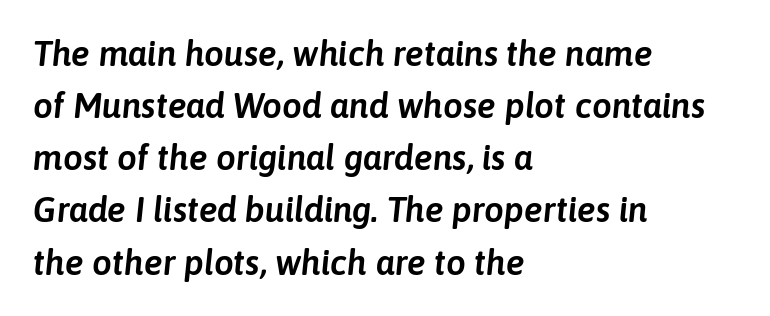
Q: Is the text italic (slanted)? A: Yes, it leans right by about 6 degrees.
Q: Is the text underlined? A: No.
Q: How is the paragraph aligned? A: Left-aligned.
Q: Is the spacing between letters normal or unusually wide? A: Normal.
Q: Is the spacing between lines tight, normal or loose? A: Normal.
Q: Width (condensed, normal, or wide)? A: Normal.
Q: Stroke contrast? A: Low.
Q: x-height? A: Medium.
Q: Monospaced? A: No.
